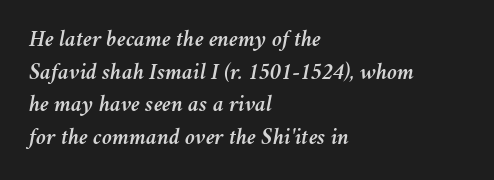
{"italic": "yes", "lean": "right", "slant_degrees": 11, "underline": "no", "align": "left", "line_spacing": "normal", "line_spacing_ratio": 1.42, "letter_spacing": "normal", "letter_spacing_em": 0.0, "glyph_px": 23}
